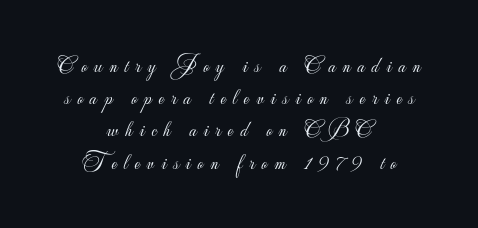
Q: Is the text bold? A: No.
Q: Is the text italic (slanted)? A: Yes.
Q: Is the text underlined? A: No.
Q: How is the paragraph aligned? A: Centered.
Q: Is the spacing between letters normal or unusually wide? A: Unusually wide.
Q: Is the spacing between lines tight, normal or loose? A: Normal.
